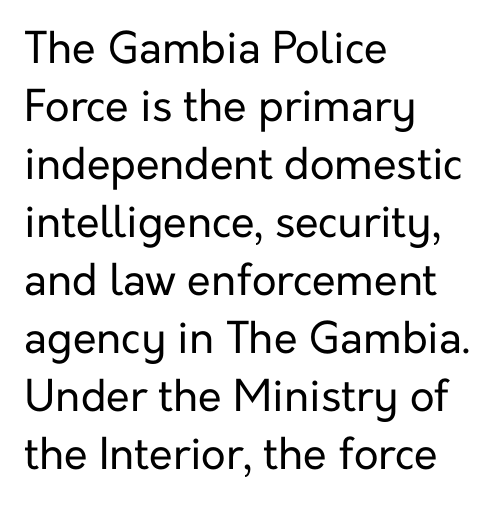
Spacing verdict: proportional, widths tailored to each character. I'd call this a sans setting — the letters go barefoot. Successive baselines arrive at the customary interval. Nobody drew a line under any word here. It's the straight-up-and-down kind of type.
